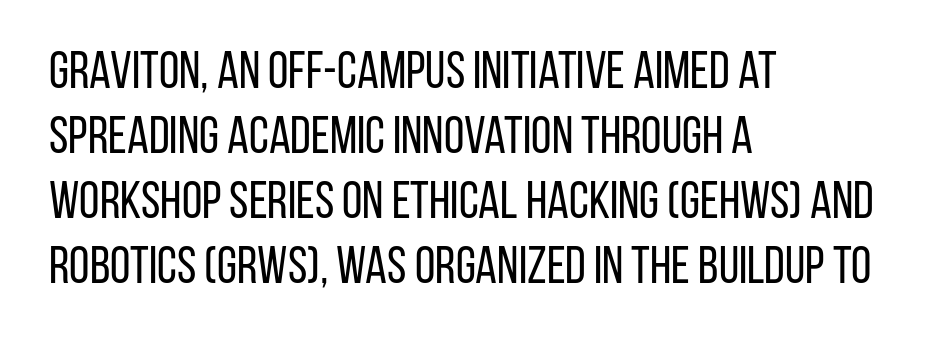
The image shows 52 px regular-weight, condensed sans-serif type, upright; set left-aligned, normal line spacing (1.25x), normal letter spacing, not underlined; low stroke contrast and a large x-height.
